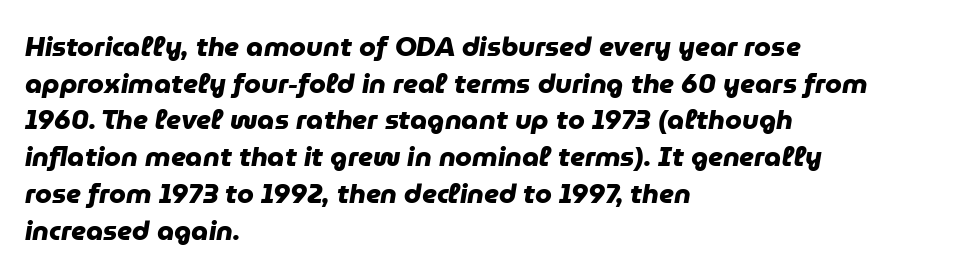
Q: Is the text bold? A: Yes.
Q: Is the text underlined? A: No.
Q: How is the paragraph aligned? A: Left-aligned.
Q: Is the spacing between letters normal or unusually wide? A: Normal.
Q: Is the spacing between lines tight, normal or loose? A: Normal.
